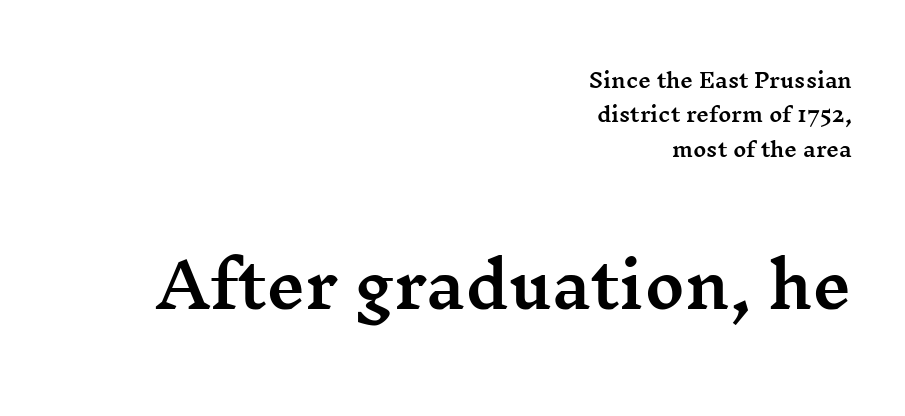
Q: Is the text italic (slanted)? A: No, it is upright.
Q: Is the typeface a serif or a sans-serif typeface? A: Serif.
Q: Is the text underlined? A: No.
Q: How is the paragraph aligned? A: Right-aligned.
Q: Is the spacing between letters normal or unusually wide? A: Normal.
Q: Which block of text is set in a larger size, the first (top) or the second (bottom)? A: The second (bottom) one.
Q: Width (condensed, normal, or wide)? A: Wide.
Q: Stroke contrast? A: Medium.
Q: x-height? A: Medium.
Q: Monospaced? A: No.
